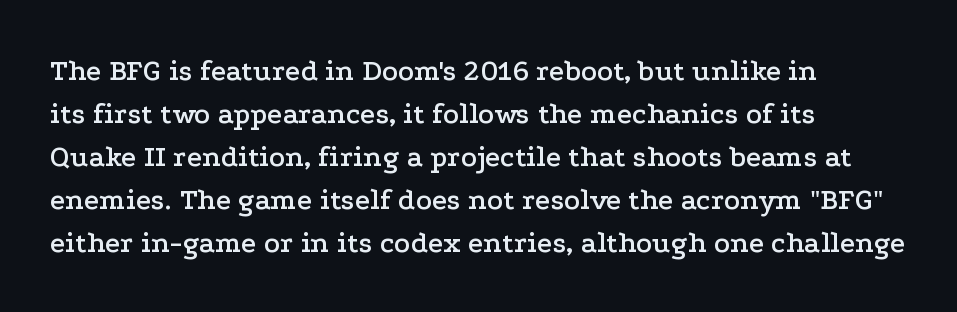
The image shows 30 px wide serif type, upright; set left-aligned, normal line spacing (1.43x), normal letter spacing, not underlined; low stroke contrast and a medium x-height.
